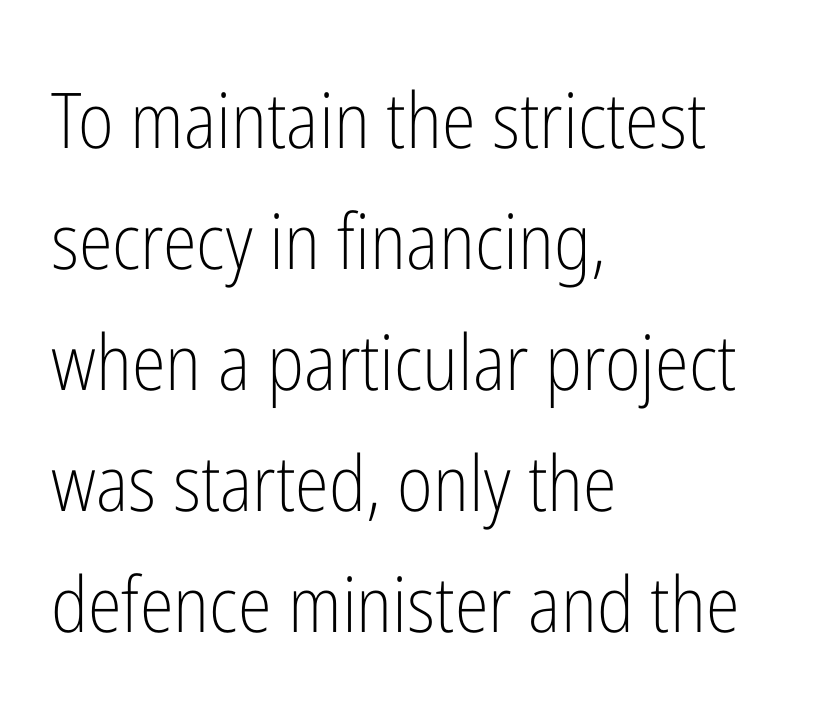
The image shows 77 px light, condensed sans-serif type, upright; set left-aligned, normal line spacing (1.57x), normal letter spacing, not underlined; low stroke contrast and a medium x-height.
